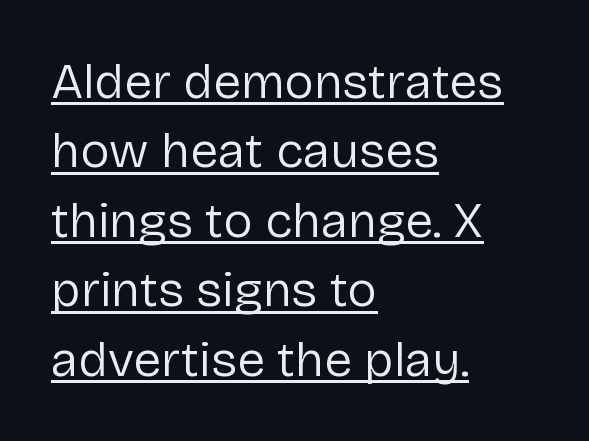
Spacing verdict: proportional, widths tailored to each character. The letters stand straight up with perfectly vertical stems. Typographically, this falls in the sans-serif category. Leading matches the norm, producing a regular column. The strokes carry an ordinary text weight at most.
